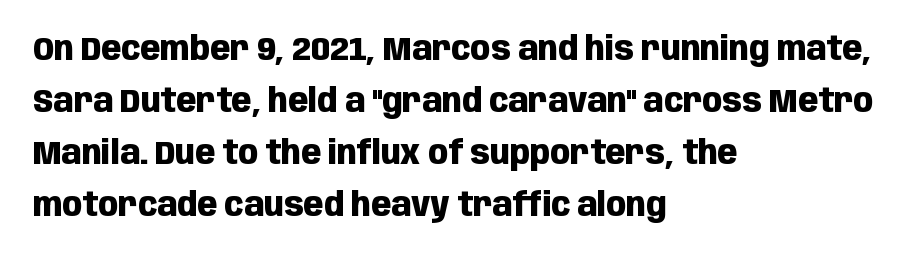
The text was rendered using a sans face with plain stroke endings. Caption: standard tracking, unaltered. The rag falls on the right side of this text block. A typesetter would call this leading conventional body-copy spacing.
